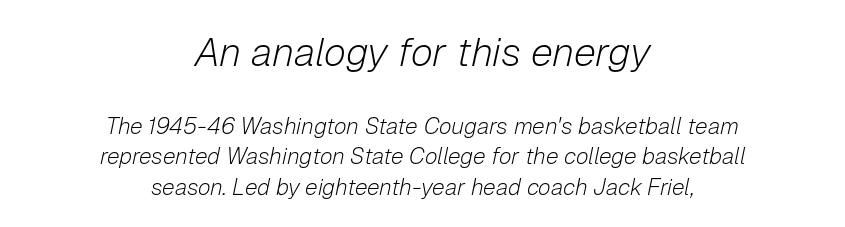
The image shows 40 px light type, italic (leaning right); set centered, normal line spacing (1.32x), normal letter spacing, not underlined; the first (top) block is 1.74x larger; low stroke contrast and a medium x-height.
